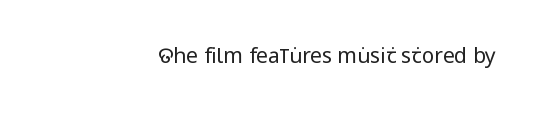
The image shows 21 px text type, upright; set right-aligned, normal letter spacing, not underlined.
